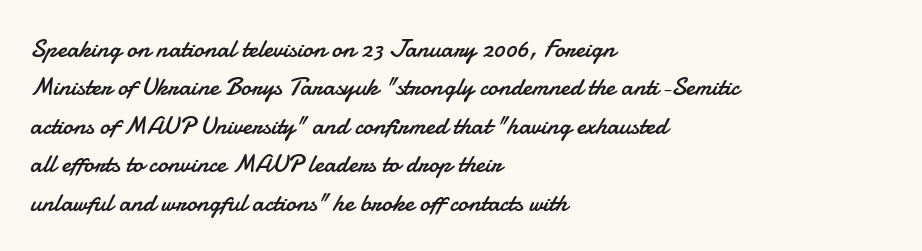
The image shows 26 px text type; set left-aligned, normal line spacing (1.48x), normal letter spacing, not underlined.
